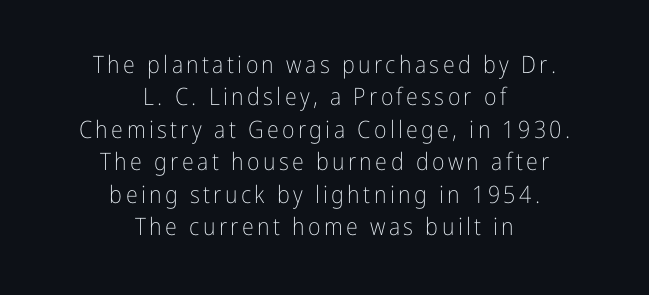
Stems here are at most as thick as an everyday book face. Designer's note — italics off, roman on. The block of text has a typical density, with ordinary space between rows. Is the block centered? Yes — each line is placed symmetrically about the middle. Glance below the letters and you will spot only blank space.
